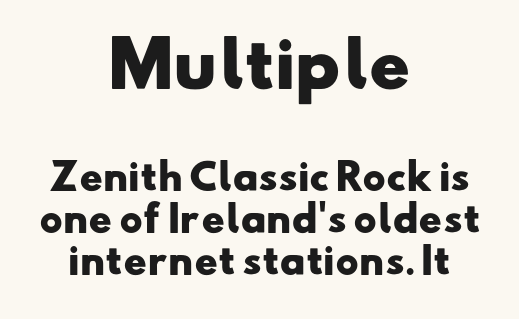
In terms of letterform style, serifs are entirely absent. Is the block centered? Yes — each line is placed symmetrically about the middle. Plain, unruled lines of type. You get the large type first, then a drop to smaller type. Each word holds together tightly as a unit, with standard inter-letter gaps. Is this a fixed-width face? No — the glyphs have proportional, varying widths.
